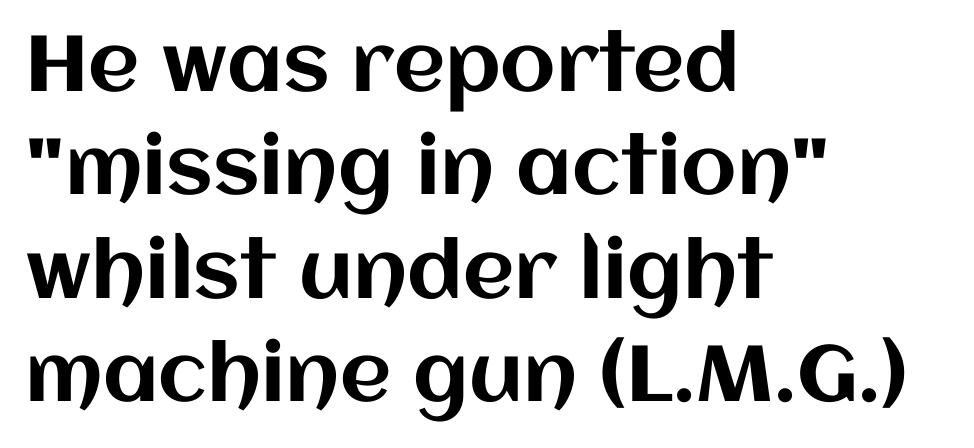
Style check: upright. The text block is weighted toward the left margin, trailing off unevenly rightward. Each letter keeps its own natural width here, so spacing adapts to shape. Look at the tracking — it's just the regular setting, nothing added. Compared with typical paragraphs, the rows here are spaced about the same. Rule under the text: the space is simply empty.
